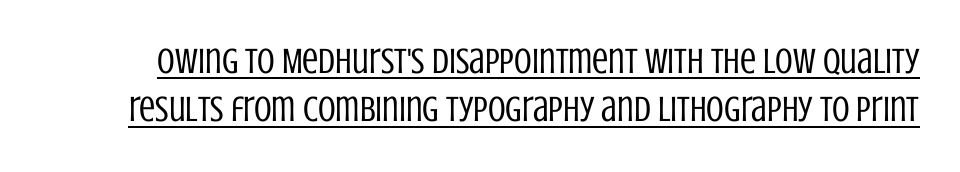
The image shows 36 px regular-weight, condensed sans-serif type, upright; set normal line spacing (1.34x), normal letter spacing, underlined; low stroke contrast and a large x-height.
